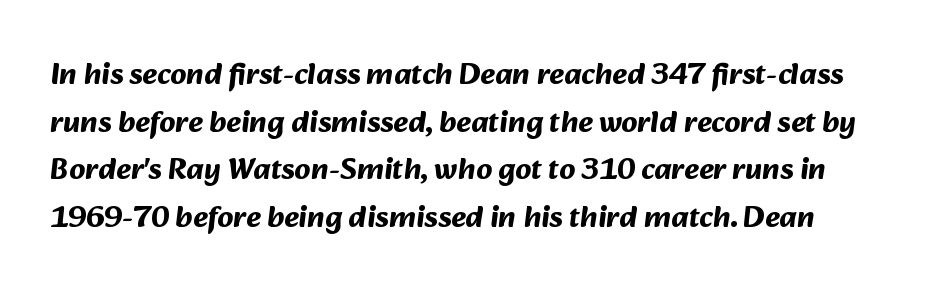
The image shows 31 px bold sans-serif type; set normal line spacing (1.54x), normal letter spacing, not underlined; medium stroke contrast and a medium x-height.
